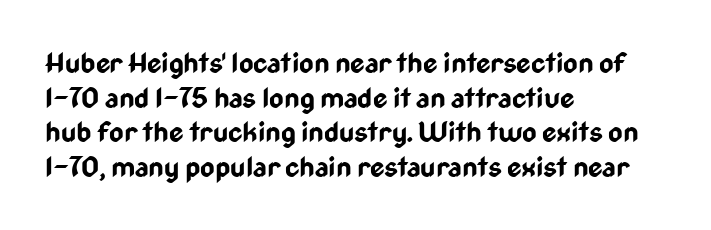
Q: Is the text bold? A: Yes.
Q: Is the text italic (slanted)? A: No, it is upright.
Q: Is the typeface a serif or a sans-serif typeface? A: Sans-serif.
Q: Is the text underlined? A: No.
Q: How is the paragraph aligned? A: Left-aligned.
Q: Is the spacing between letters normal or unusually wide? A: Normal.
Q: Width (condensed, normal, or wide)? A: Condensed.
Q: Stroke contrast? A: Low.
Q: x-height? A: Medium.
Q: Monospaced? A: No.
